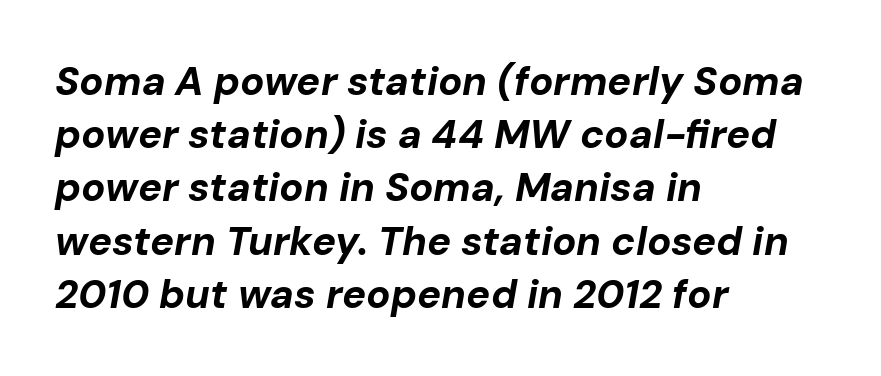
Q: Is the text bold? A: Yes.
Q: Is the text italic (slanted)? A: Yes, it leans right by about 10 degrees.
Q: Is the text underlined? A: No.
Q: How is the paragraph aligned? A: Left-aligned.
Q: Is the spacing between letters normal or unusually wide? A: Normal.
Q: Is the spacing between lines tight, normal or loose? A: Normal.
Q: Width (condensed, normal, or wide)? A: Normal.
Q: Stroke contrast? A: Low.
Q: x-height? A: Medium.
Q: Monospaced? A: No.
